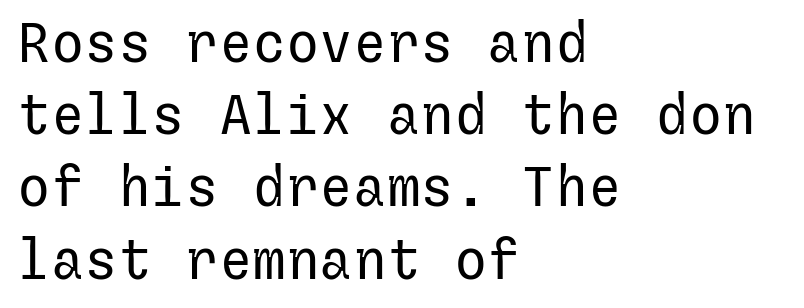
What kind of face is this? One without serifs — a sans. The typeface has the unassuming heft of standard copy or less. Standard letterfit; no display-style spreading of the glyphs. Does the copy run flush right? No — it runs flush left. Line spacing here is normal.
